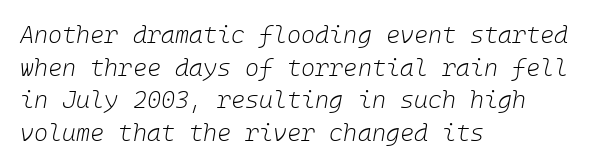
{"italic": "yes", "lean": "right", "slant_degrees": 10, "bold": "no", "underline": "no", "align": "left", "line_spacing": "normal", "line_spacing_ratio": 1.36, "letter_spacing": "normal", "letter_spacing_em": 0.0, "glyph_px": 24}
